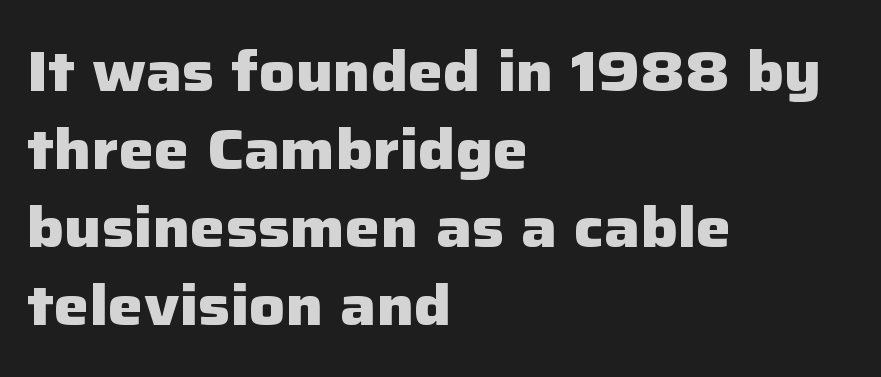
Q: Is the text bold? A: Yes.
Q: Is the text italic (slanted)? A: No, it is upright.
Q: Is the typeface a serif or a sans-serif typeface? A: Sans-serif.
Q: Is the text underlined? A: No.
Q: How is the paragraph aligned? A: Left-aligned.
Q: Is the spacing between letters normal or unusually wide? A: Normal.
Q: Is the spacing between lines tight, normal or loose? A: Normal.
Q: Width (condensed, normal, or wide)? A: Normal.
Q: Stroke contrast? A: Low.
Q: x-height? A: Medium.
Q: Monospaced? A: No.
